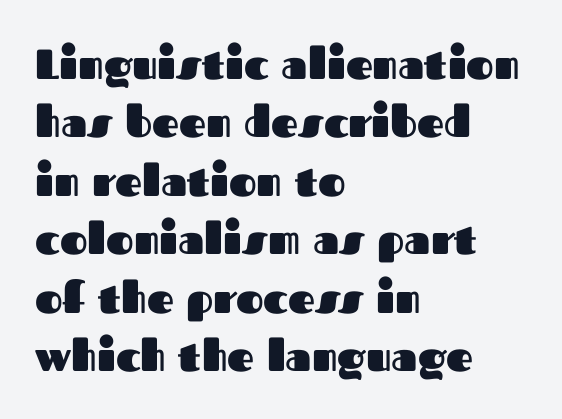
{"serif": "no", "italic": "no", "bold": "yes", "weight": "heavy", "width": "normal", "stroke_contrast": "medium", "x_height": "medium", "monospaced": "no", "underline": "no", "align": "left", "line_spacing": "normal", "line_spacing_ratio": 1.39, "letter_spacing": "normal", "letter_spacing_em": 0.0, "glyph_px": 42}
